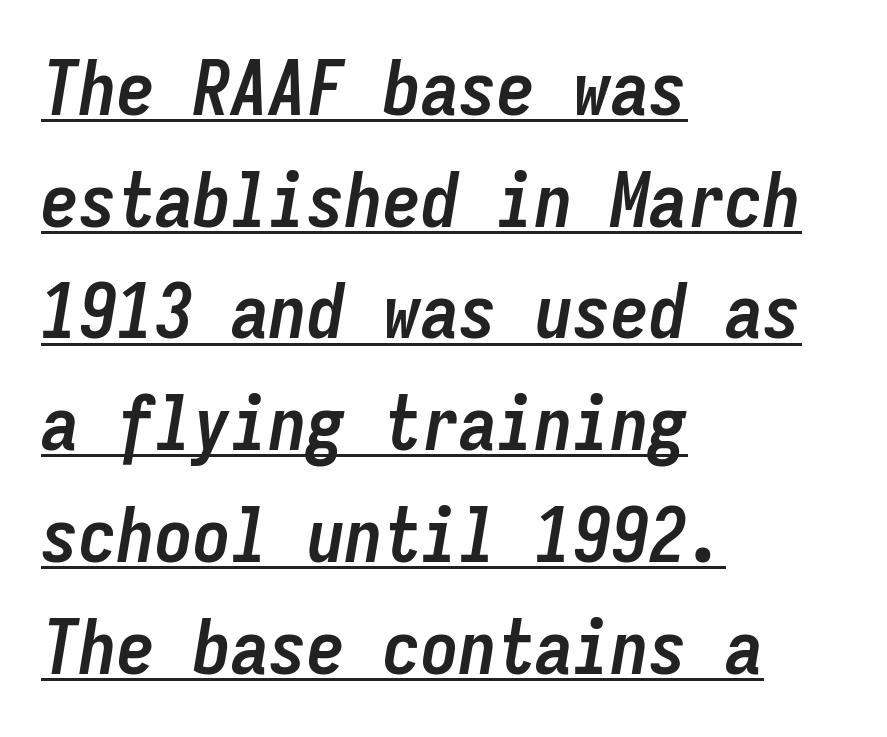
Q: Is the text bold? A: Yes.
Q: Is the text italic (slanted)? A: Yes, it leans right by about 9 degrees.
Q: Is the text underlined? A: Yes.
Q: How is the paragraph aligned? A: Left-aligned.
Q: Is the spacing between letters normal or unusually wide? A: Normal.
Q: Is the spacing between lines tight, normal or loose? A: Normal.
Q: Width (condensed, normal, or wide)? A: Condensed.
Q: Stroke contrast? A: Low.
Q: x-height? A: Medium.
Q: Monospaced? A: Yes.
